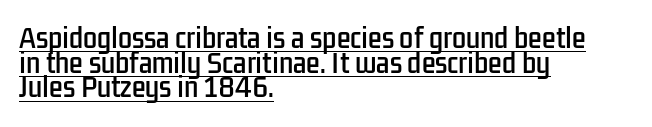
Q: Is the text italic (slanted)? A: No, it is upright.
Q: Is the text underlined? A: Yes.
Q: How is the paragraph aligned? A: Left-aligned.
Q: Is the spacing between letters normal or unusually wide? A: Normal.
Q: Is the spacing between lines tight, normal or loose? A: Tight.
